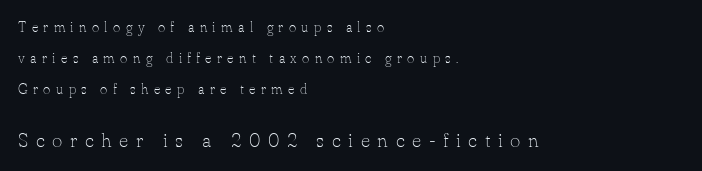
Q: Is the text bold? A: No.
Q: Is the text italic (slanted)? A: No, it is upright.
Q: Is the text underlined? A: No.
Q: How is the paragraph aligned? A: Left-aligned.
Q: Is the spacing between letters normal or unusually wide? A: Unusually wide.
Q: Is the spacing between lines tight, normal or loose? A: Loose.
Q: Which block of text is set in a larger size, the first (top) or the second (bottom)? A: The second (bottom) one.
